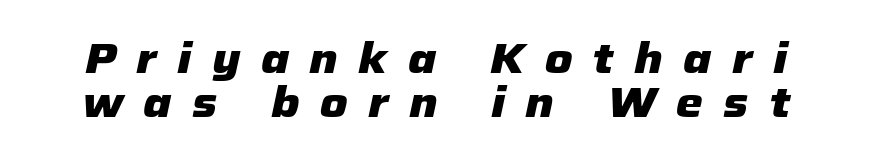
The image shows 43 px heavy type, italic (leaning right); set tight line spacing (1.02x), unusually wide letter spacing (+0.47 em), not underlined; low stroke contrast and a medium x-height.
